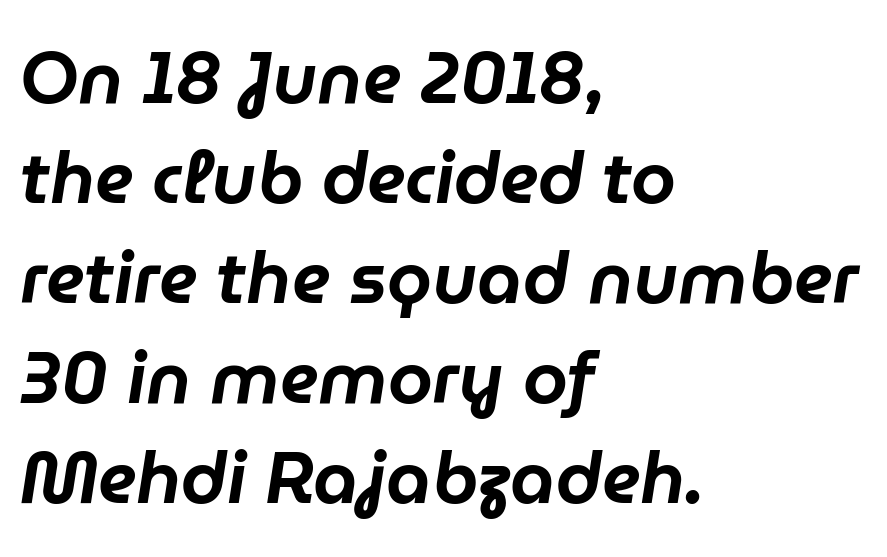
{"italic": "yes", "lean": "right", "slant_degrees": 9, "width": "normal", "stroke_contrast": "low", "x_height": "medium", "monospaced": "no", "underline": "no", "align": "left", "line_spacing": "normal", "line_spacing_ratio": 1.39, "letter_spacing": "normal", "letter_spacing_em": 0.0, "glyph_px": 72}
